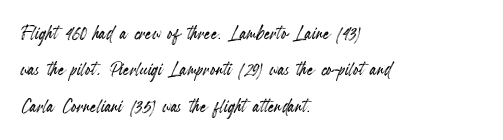
{"underline": "no", "align": "left", "line_spacing": "normal", "line_spacing_ratio": 1.52, "letter_spacing": "normal", "letter_spacing_em": 0.0, "glyph_px": 24}
